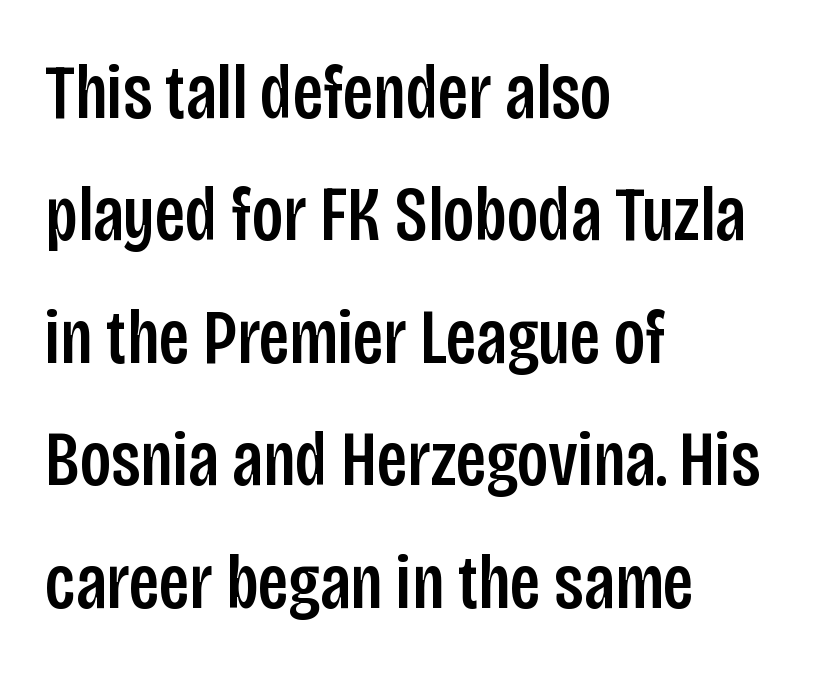
Q: Is the text italic (slanted)? A: No, it is upright.
Q: Is the typeface a serif or a sans-serif typeface? A: Sans-serif.
Q: Is the text underlined? A: No.
Q: How is the paragraph aligned? A: Left-aligned.
Q: Is the spacing between letters normal or unusually wide? A: Normal.
Q: Is the spacing between lines tight, normal or loose? A: Normal.
Q: Width (condensed, normal, or wide)? A: Condensed.
Q: Stroke contrast? A: Low.
Q: x-height? A: Large.
Q: Monospaced? A: No.
